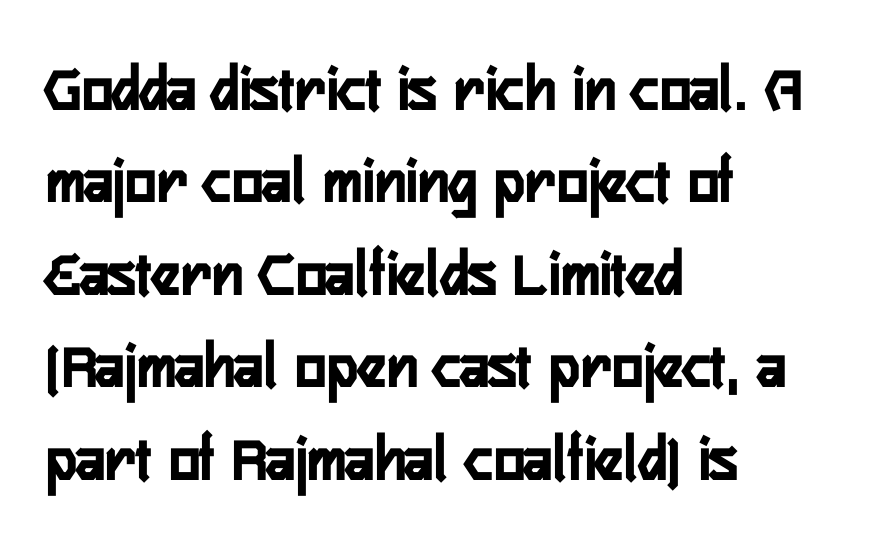
The image shows 66 px semibold, condensed sans-serif type, upright; set left-aligned, normal line spacing (1.4x), normal letter spacing, not underlined; low stroke contrast and a medium x-height.
